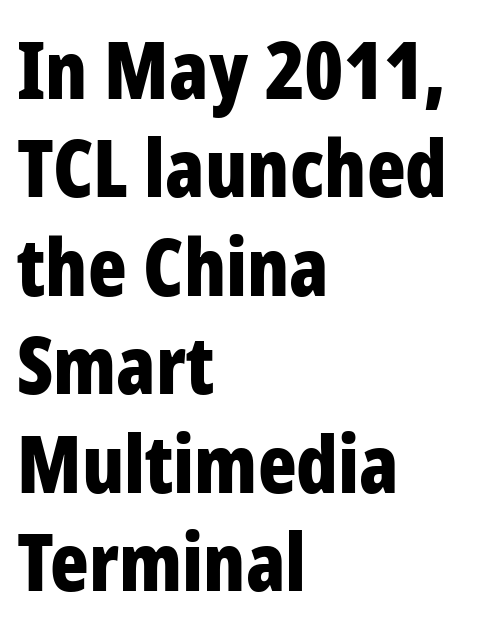
Think of a printed novel: that variable character pitch is what you see here. This rendering employs a face without finishing strokes, i.e., a sans-serif. Rendered with straight, roman letterforms. The font is running at its bold setting. This rendering uses left alignment, leaving the right contour irregular. Here the glyphs are tracked normally, forming tight word shapes.
